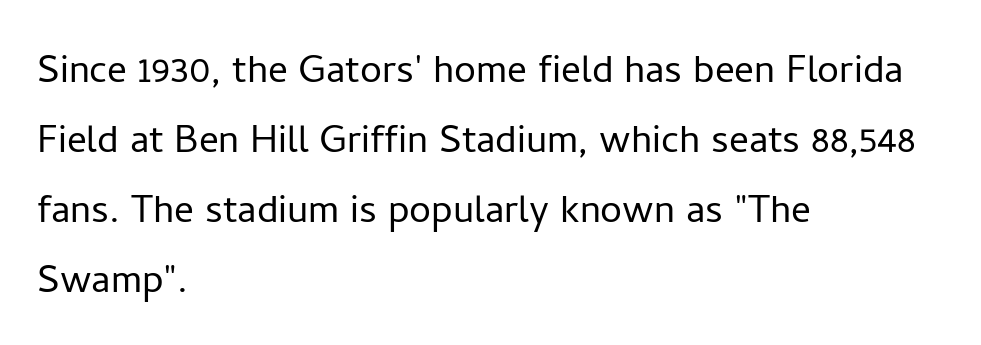
The image shows 49 px light sans-serif type, upright; set left-aligned, normal line spacing (1.43x), normal letter spacing, not underlined; low stroke contrast and a medium x-height.
